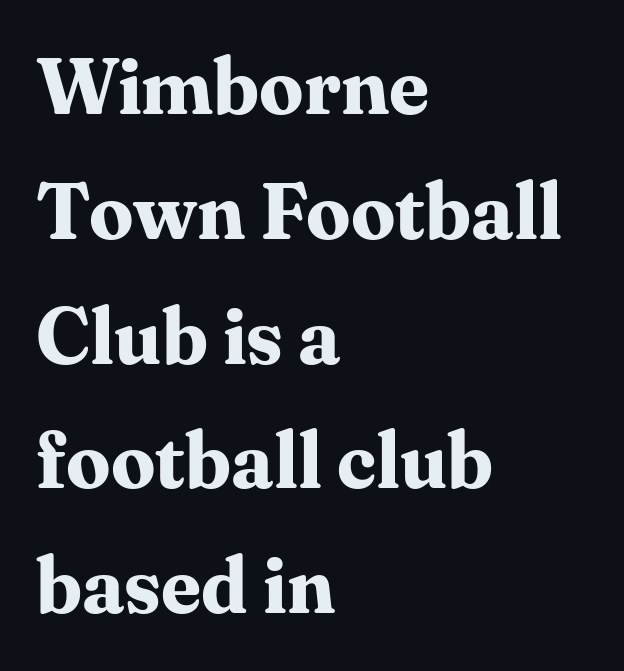
The image shows 79 px bold serif type, upright; set left-aligned, normal line spacing (1.58x), normal letter spacing, not underlined; medium stroke contrast and a medium x-height.
